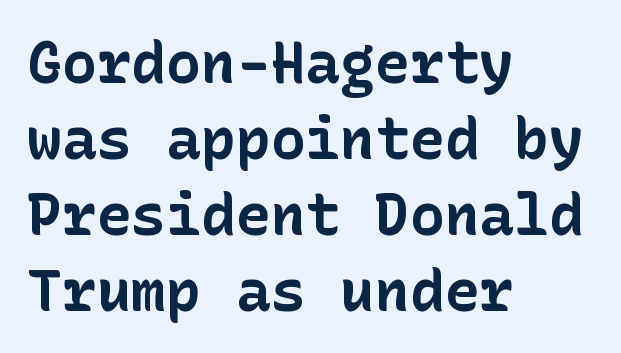
The image shows 58 px bold sans-serif type, upright; set left-aligned, normal line spacing (1.31x), normal letter spacing, not underlined; low stroke contrast and a medium x-height.
